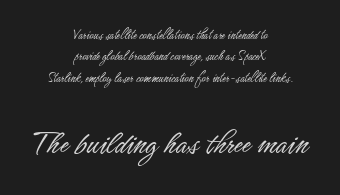
This sample has the flowing, uneven cadence of proportional lettering. Does the type have serifs? No, each stem ends abruptly. Reading down the column, the eye jumps a familiar distance to each next line. A student would call this center alignment; a typographer would say set centered. In this sample the second text group is rendered at the bigger scale.
